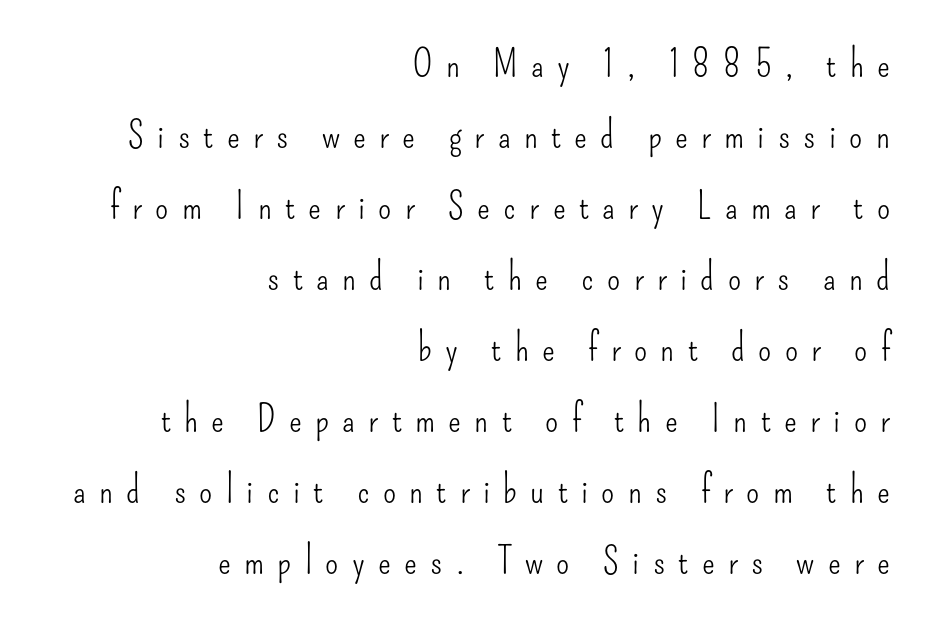
{"serif": "no", "italic": "no", "bold": "no", "weight": "light", "width": "condensed", "stroke_contrast": "low", "x_height": "small", "monospaced": "no", "underline": "no", "align": "right", "line_spacing_ratio": 1.87, "letter_spacing": "wide", "letter_spacing_em": 0.35, "glyph_px": 38}
